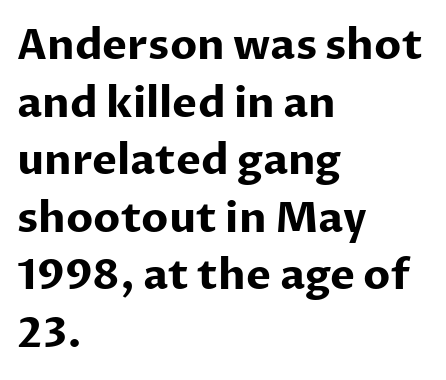
A typesetter would call this leading conventional body-copy spacing. The letters sit at their default tracking, neither squeezed nor spread. The designer went with a sans here, leaving each stem footless. The passage shown is emphatically bold. Every stem runs plumb, perpendicular to the baseline. Decoration check: the copy has no underline.
